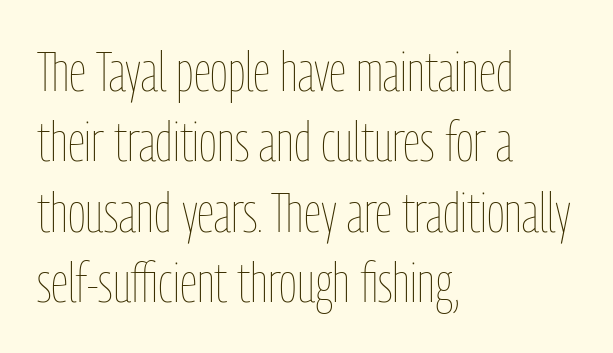
{"italic": "no", "bold": "no", "weight": "thin", "width": "condensed", "stroke_contrast": "low", "x_height": "medium", "monospaced": "no", "underline": "no", "align": "left", "line_spacing": "normal", "line_spacing_ratio": 1.28, "letter_spacing": "normal", "letter_spacing_em": 0.0, "glyph_px": 55}
